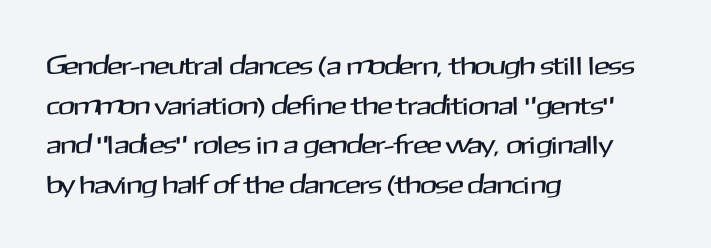
Interline gaps are of average width in this sample. The type sits square on the baseline with zero lean. Just letters on the line, the space beneath them empty. Students, note that the glyphs here touch the page at normal intervals. The rendering anchors every line to the left-hand side.
